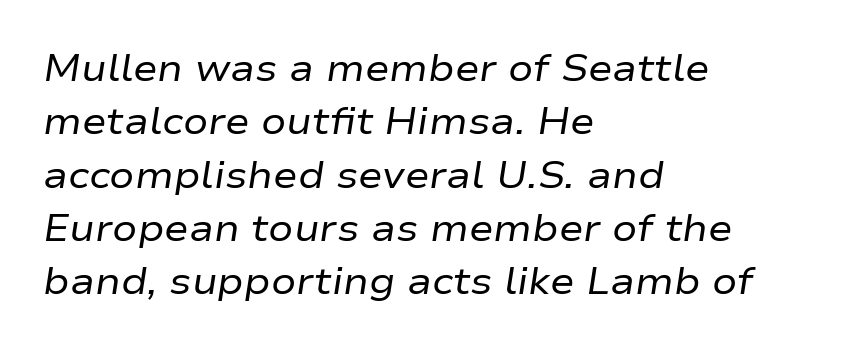
Q: Is the text bold? A: No.
Q: Is the text italic (slanted)? A: Yes, it leans right by about 9 degrees.
Q: Is the text underlined? A: No.
Q: How is the paragraph aligned? A: Left-aligned.
Q: Is the spacing between letters normal or unusually wide? A: Normal.
Q: Is the spacing between lines tight, normal or loose? A: Normal.
Q: Width (condensed, normal, or wide)? A: Wide.
Q: Stroke contrast? A: Low.
Q: x-height? A: Medium.
Q: Monospaced? A: No.
